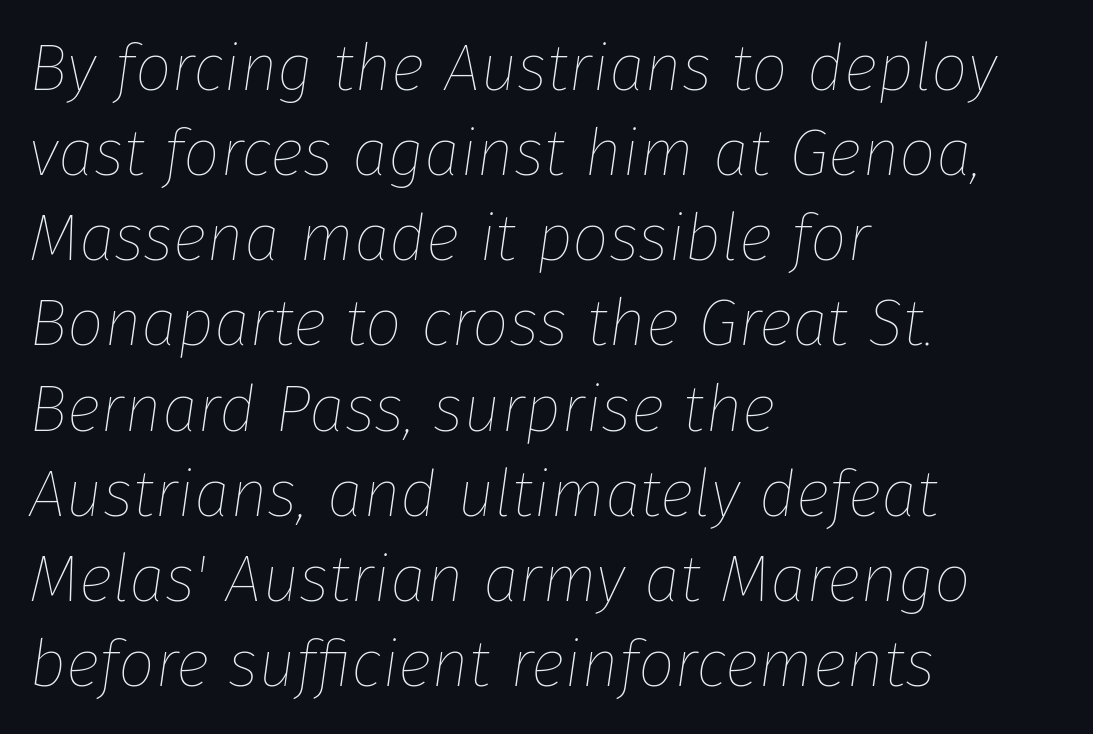
The image shows 65 px thin type, italic (leaning right); set left-aligned, normal line spacing (1.31x), normal letter spacing, not underlined; low stroke contrast and a medium x-height.
